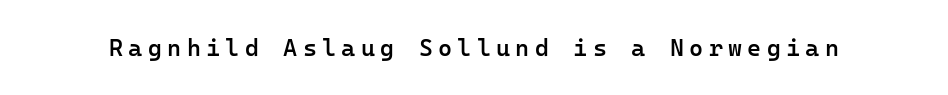
A bit beefed up — I'd call it semibold rather than bold. Glyph-to-glyph distance is far greater than everyday printed text. Ascenders rise straight up at ninety degrees. Has an underline been added? It has not.
